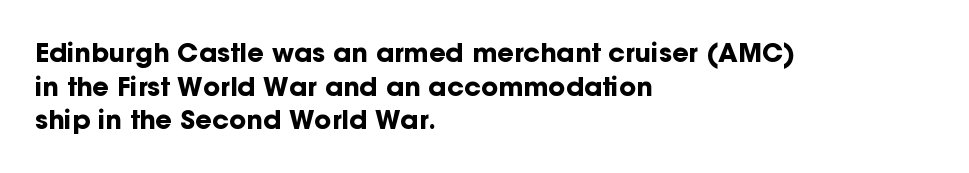
{"italic": "no", "bold": "yes", "underline": "no", "align": "left", "line_spacing": "normal", "line_spacing_ratio": 1.29, "letter_spacing": "normal", "letter_spacing_em": 0.0, "glyph_px": 26}
